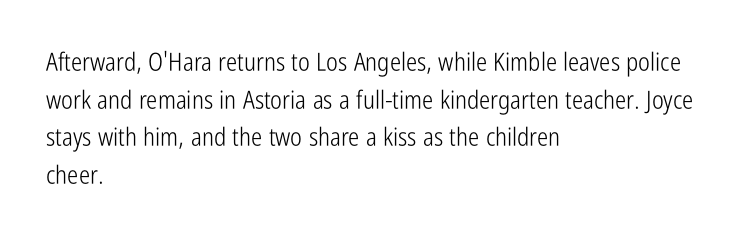
The image shows 25 px text type, upright; set left-aligned, normal line spacing (1.51x), normal letter spacing, not underlined.
